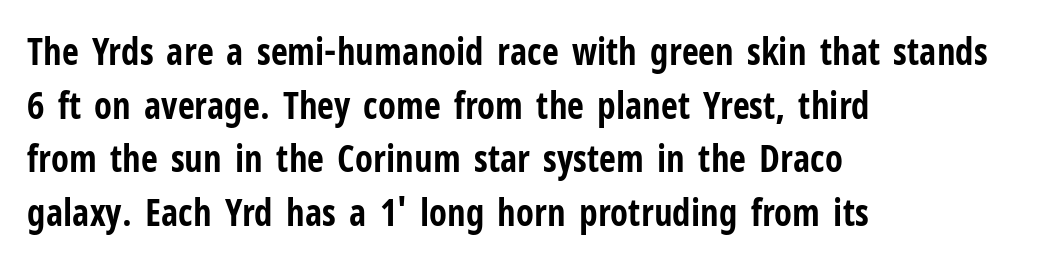
Q: Is the text bold? A: Yes.
Q: Is the text italic (slanted)? A: No, it is upright.
Q: Is the typeface a serif or a sans-serif typeface? A: Sans-serif.
Q: Is the text underlined? A: No.
Q: How is the paragraph aligned? A: Left-aligned.
Q: Is the spacing between letters normal or unusually wide? A: Normal.
Q: Is the spacing between lines tight, normal or loose? A: Normal.
Q: Width (condensed, normal, or wide)? A: Condensed.
Q: Stroke contrast? A: Low.
Q: x-height? A: Medium.
Q: Monospaced? A: No.
